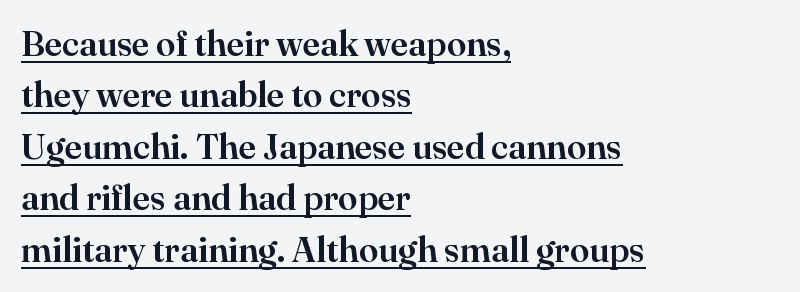
{"serif": "yes", "italic": "no", "width": "normal", "stroke_contrast": "high", "x_height": "small", "monospaced": "no", "underline": "yes", "align": "left", "line_spacing": "normal", "line_spacing_ratio": 1.47, "letter_spacing": "normal", "letter_spacing_em": 0.0, "glyph_px": 35}
